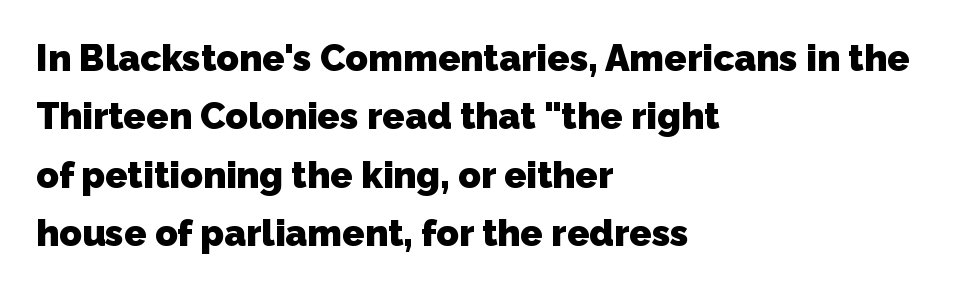
{"serif": "no", "bold": "yes", "weight": "heavy", "width": "normal", "stroke_contrast": "low", "x_height": "medium", "monospaced": "no", "underline": "no", "align": "left", "line_spacing": "normal", "line_spacing_ratio": 1.58, "letter_spacing": "normal", "letter_spacing_em": 0.0, "glyph_px": 37}
